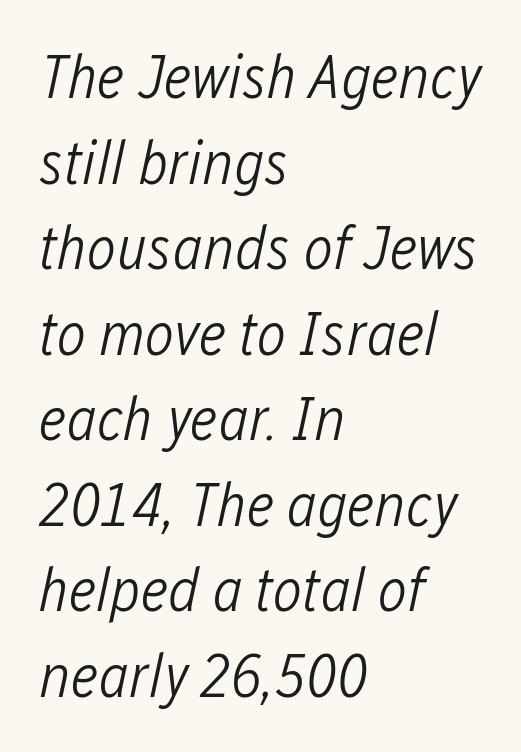
{"italic": "yes", "lean": "right", "slant_degrees": 12, "bold": "no", "weight": "light", "width": "condensed", "stroke_contrast": "low", "x_height": "medium", "monospaced": "no", "underline": "no", "align": "left", "line_spacing": "normal", "line_spacing_ratio": 1.38, "letter_spacing": "normal", "letter_spacing_em": 0.0, "glyph_px": 62}
